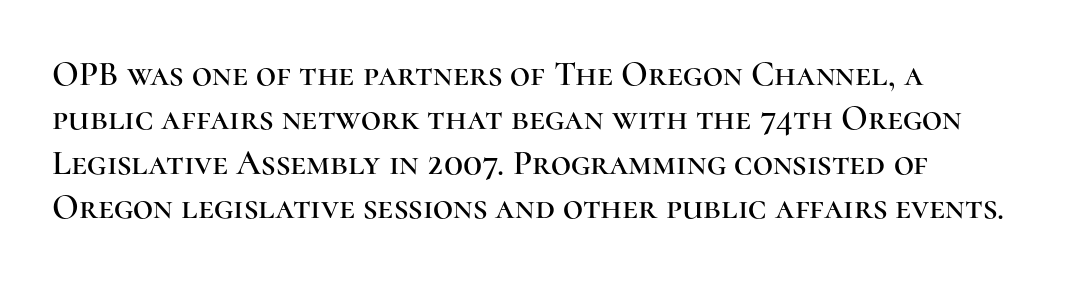
The image shows 35 px serif type, upright; set left-aligned, normal line spacing (1.27x), normal letter spacing, not underlined; high stroke contrast and a medium x-height.
